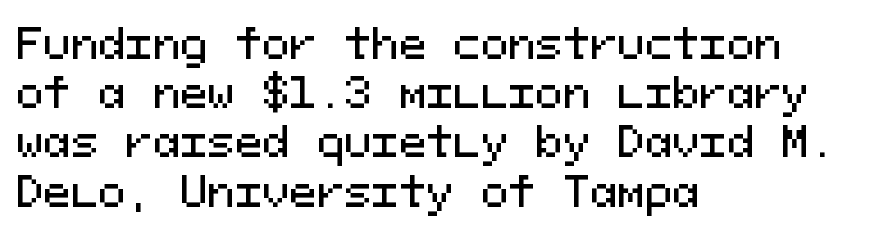
{"serif": "no", "italic": "no", "width": "normal", "stroke_contrast": "medium", "x_height": "medium", "monospaced": "yes", "underline": "no", "align": "left", "line_spacing_ratio": 1.2, "letter_spacing": "normal", "letter_spacing_em": 0.0, "glyph_px": 41}
